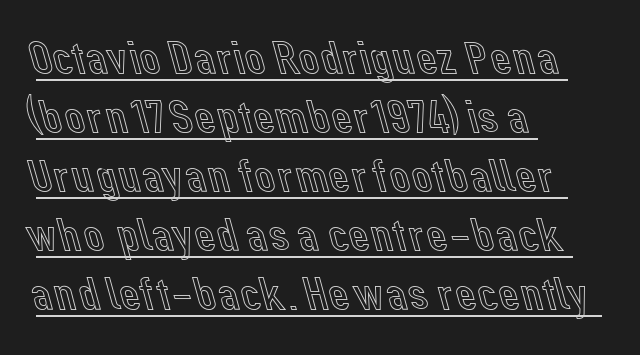
The image shows 46 px text type; set left-aligned, normal line spacing (1.28x), normal letter spacing, underlined; a medium x-height.
